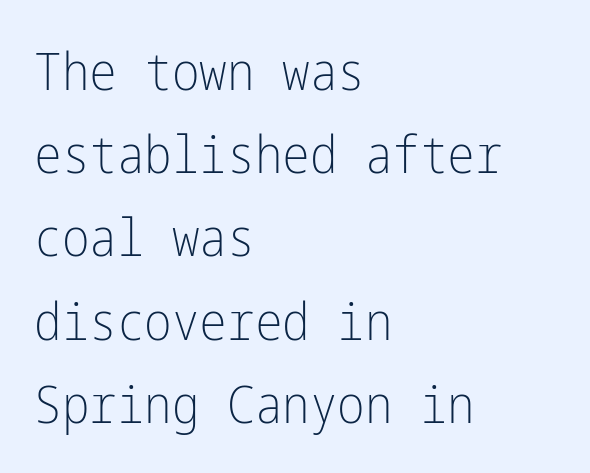
Q: Is the text bold? A: No.
Q: Is the text italic (slanted)? A: No, it is upright.
Q: Is the typeface a serif or a sans-serif typeface? A: Sans-serif.
Q: Is the text underlined? A: No.
Q: How is the paragraph aligned? A: Left-aligned.
Q: Is the spacing between letters normal or unusually wide? A: Normal.
Q: Is the spacing between lines tight, normal or loose? A: Normal.
Q: Width (condensed, normal, or wide)? A: Condensed.
Q: Stroke contrast? A: Low.
Q: x-height? A: Medium.
